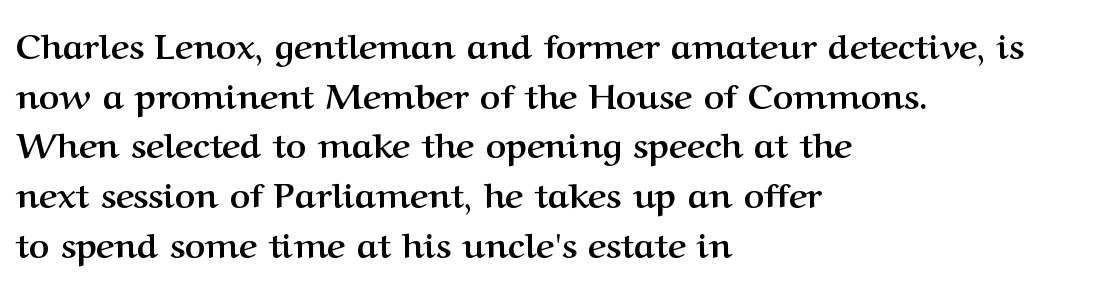
Q: Is the text bold? A: Yes.
Q: Is the text italic (slanted)? A: No, it is upright.
Q: Is the typeface a serif or a sans-serif typeface? A: Serif.
Q: Is the text underlined? A: No.
Q: How is the paragraph aligned? A: Left-aligned.
Q: Is the spacing between letters normal or unusually wide? A: Normal.
Q: Is the spacing between lines tight, normal or loose? A: Normal.
Q: Width (condensed, normal, or wide)? A: Normal.
Q: Stroke contrast? A: Medium.
Q: x-height? A: Medium.
Q: Monospaced? A: No.
